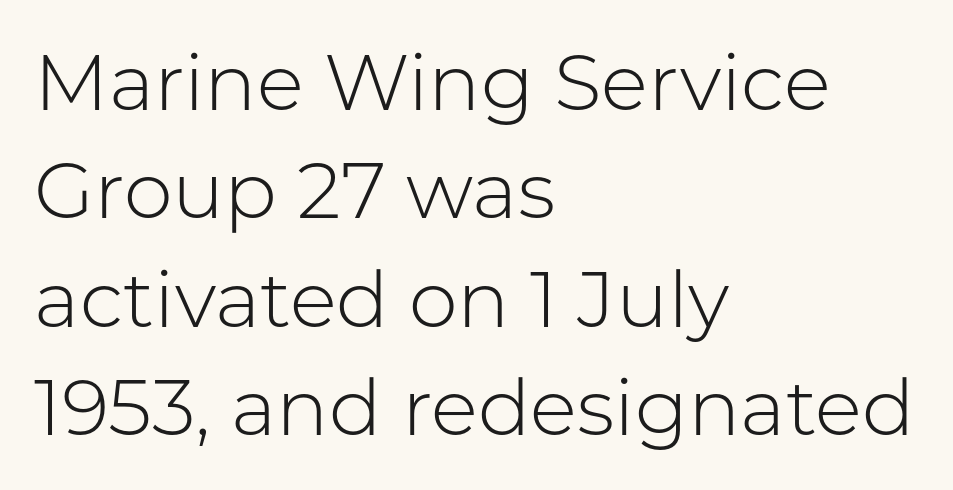
Anything drawn beneath the words? Only blank space. Caption: face not bold, strokes unweighted. Leading: standard. Line starts are locked; line ends wander. In terms of letterspacing, this is plain default setting. Unlike italic type, these characters show no tilt at all.
